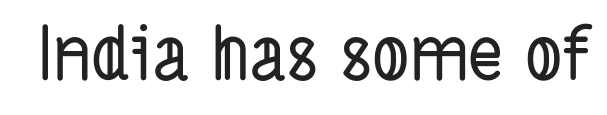
The image shows 74 px condensed sans-serif type; set normal letter spacing, not underlined; low stroke contrast and a medium x-height.
